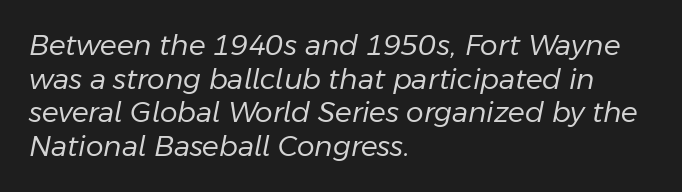
{"italic": "yes", "lean": "right", "slant_degrees": 11, "bold": "no", "weight": "regular", "width": "normal", "stroke_contrast": "low", "x_height": "medium", "monospaced": "no", "underline": "no", "align": "left", "line_spacing_ratio": 1.2, "letter_spacing": "normal", "letter_spacing_em": 0.0, "glyph_px": 28}
